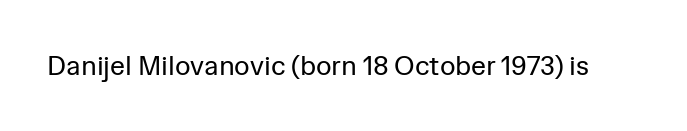
{"italic": "no", "bold": "no", "underline": "no", "letter_spacing": "normal", "letter_spacing_em": 0.0, "glyph_px": 27}
